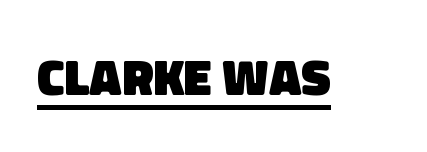
The image shows 51 px heavy sans-serif type; set normal letter spacing, underlined; low stroke contrast and a large x-height.
